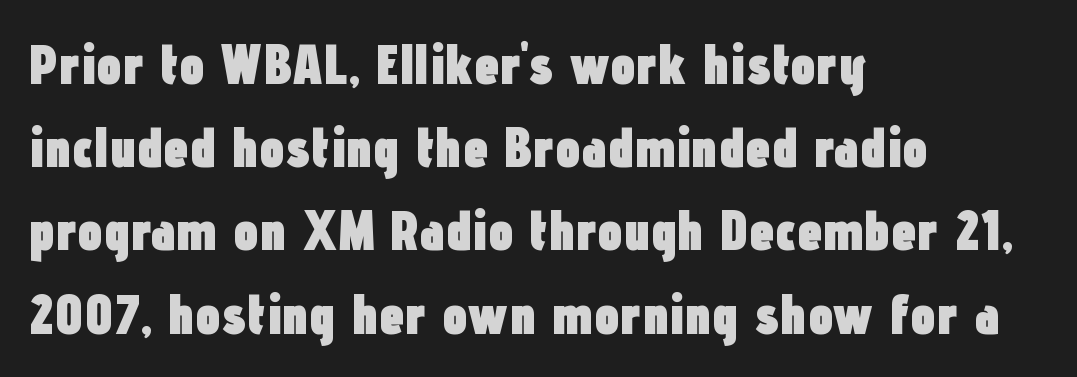
Q: Is the text bold? A: Yes.
Q: Is the text italic (slanted)? A: No, it is upright.
Q: Is the typeface a serif or a sans-serif typeface? A: Sans-serif.
Q: Is the text underlined? A: No.
Q: How is the paragraph aligned? A: Left-aligned.
Q: Is the spacing between letters normal or unusually wide? A: Normal.
Q: Is the spacing between lines tight, normal or loose? A: Normal.
Q: Width (condensed, normal, or wide)? A: Condensed.
Q: Stroke contrast? A: Low.
Q: x-height? A: Medium.
Q: Monospaced? A: No.
